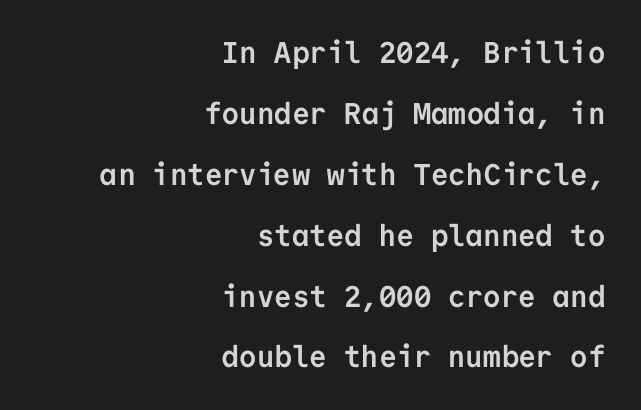
Q: Is the text bold? A: Yes.
Q: Is the text italic (slanted)? A: No, it is upright.
Q: Is the typeface a serif or a sans-serif typeface? A: Sans-serif.
Q: Is the text underlined? A: No.
Q: How is the paragraph aligned? A: Right-aligned.
Q: Is the spacing between letters normal or unusually wide? A: Normal.
Q: Is the spacing between lines tight, normal or loose? A: Loose.
Q: Width (condensed, normal, or wide)? A: Normal.
Q: Stroke contrast? A: Low.
Q: x-height? A: Medium.
Q: Monospaced? A: Yes.
